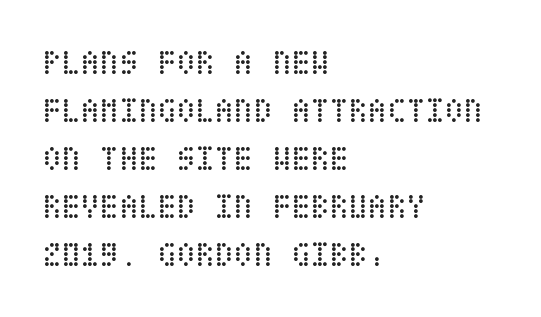
The image shows 35 px regular-weight, condensed type, upright; set left-aligned, normal line spacing (1.37x), normal letter spacing, not underlined; low stroke contrast and a large x-height.
